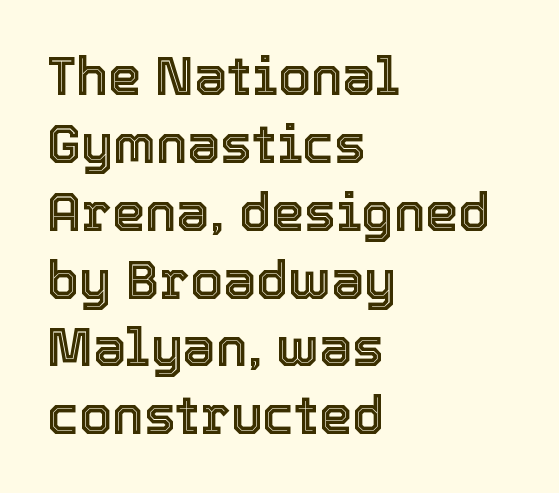
The image shows 53 px text type, upright; set left-aligned, normal line spacing (1.28x), normal letter spacing, not underlined; a medium x-height.
